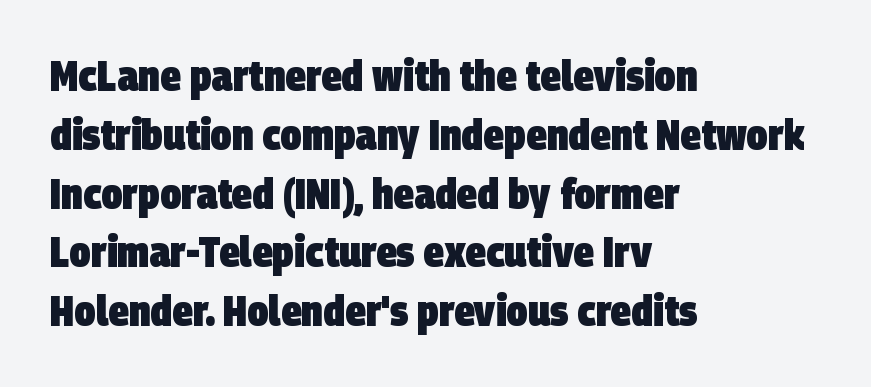
The image shows 42 px heavy, condensed sans-serif type; set left-aligned, normal line spacing (1.4x), normal letter spacing, not underlined; low stroke contrast and a large x-height.
